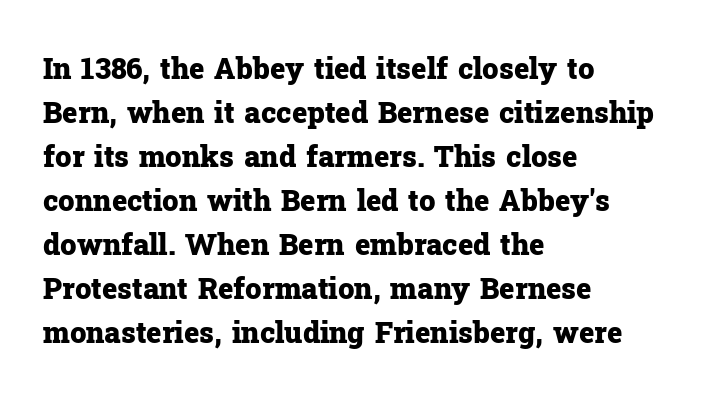
{"serif": "yes", "italic": "no", "bold": "yes", "weight": "heavy", "width": "normal", "stroke_contrast": "low", "x_height": "medium", "monospaced": "no", "underline": "no", "align": "left", "line_spacing": "normal", "line_spacing_ratio": 1.52, "letter_spacing": "normal", "letter_spacing_em": 0.0, "glyph_px": 29}
